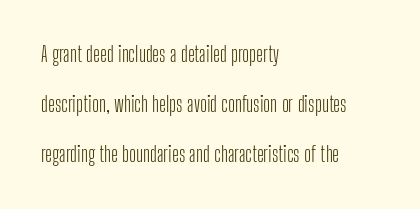
The image shows 21 px text type, upright; set left-aligned, loose line spacing (2.39x), normal letter spacing, not underlined.
